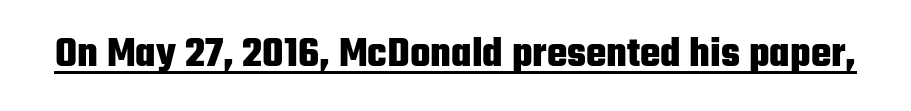
{"serif": "no", "italic": "no", "bold": "yes", "weight": "heavy", "width": "condensed", "stroke_contrast": "low", "x_height": "medium", "monospaced": "no", "underline": "yes", "letter_spacing": "normal", "letter_spacing_em": 0.0, "glyph_px": 43}
